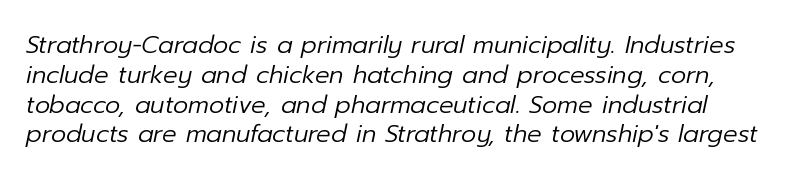
{"italic": "yes", "lean": "right", "slant_degrees": 12, "bold": "no", "underline": "no", "align": "left", "line_spacing_ratio": 1.24, "letter_spacing": "normal", "letter_spacing_em": 0.0, "glyph_px": 24}
